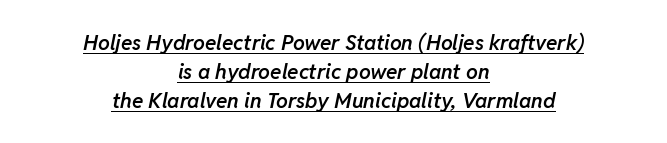
Q: Is the text bold? A: Semi-bold.
Q: Is the text italic (slanted)? A: Yes, it leans right by about 11 degrees.
Q: Is the text underlined? A: Yes.
Q: How is the paragraph aligned? A: Centered.
Q: Is the spacing between letters normal or unusually wide? A: Normal.
Q: Is the spacing between lines tight, normal or loose? A: Normal.
